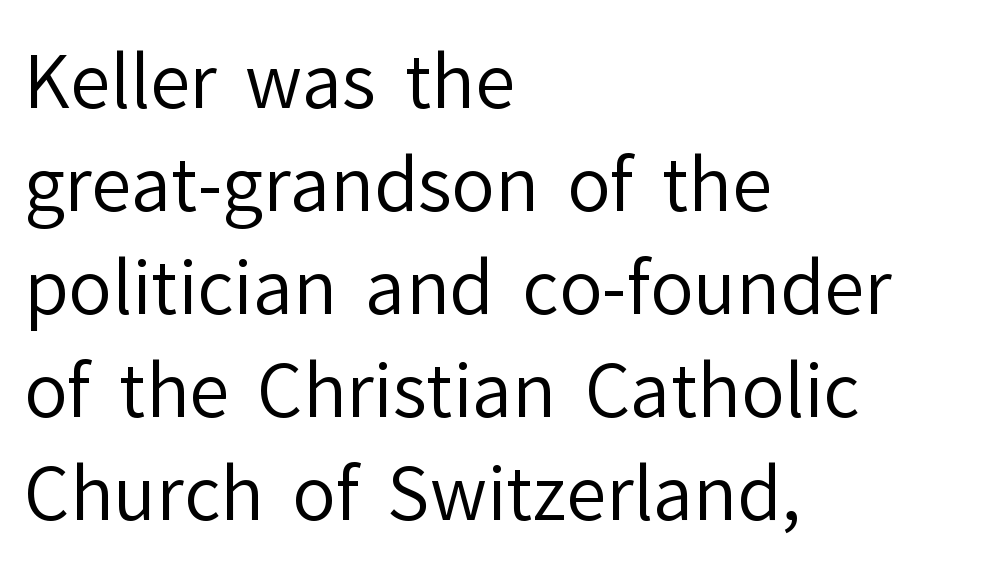
{"serif": "no", "italic": "no", "bold": "no", "weight": "regular", "width": "normal", "stroke_contrast": "low", "x_height": "medium", "monospaced": "no", "underline": "no", "align": "left", "line_spacing": "normal", "line_spacing_ratio": 1.43, "letter_spacing": "normal", "letter_spacing_em": 0.0, "glyph_px": 72}
